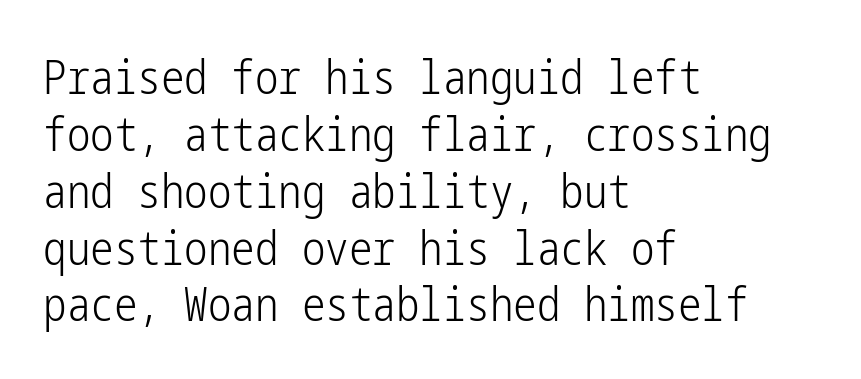
Vertical stems look standard width or narrower in stroke. Each line starts at the same left margin while the right side varies. No extra tracking has been applied to these lines. A sans-serif font was chosen for this passage. Upright lettering throughout.
